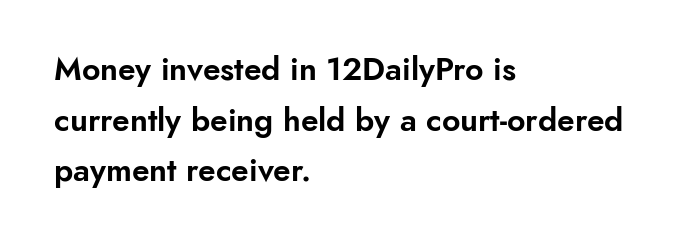
{"serif": "no", "italic": "no", "width": "normal", "stroke_contrast": "low", "x_height": "small", "monospaced": "no", "underline": "no", "align": "left", "line_spacing": "normal", "line_spacing_ratio": 1.58, "letter_spacing": "normal", "letter_spacing_em": 0.0, "glyph_px": 32}
